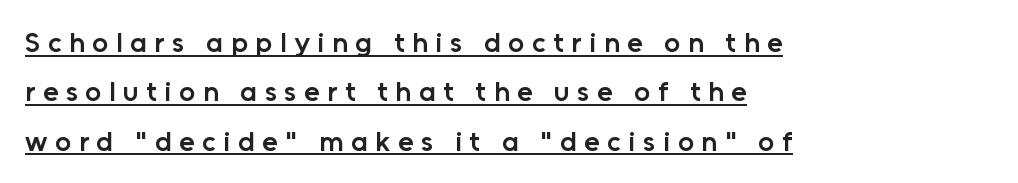
{"serif": "no", "italic": "no", "bold": "semi", "weight": "semibold", "width": "normal", "stroke_contrast": "low", "x_height": "medium", "monospaced": "no", "underline": "yes", "align": "left", "line_spacing_ratio": 1.76, "letter_spacing": "wide", "letter_spacing_em": 0.27, "glyph_px": 28}
